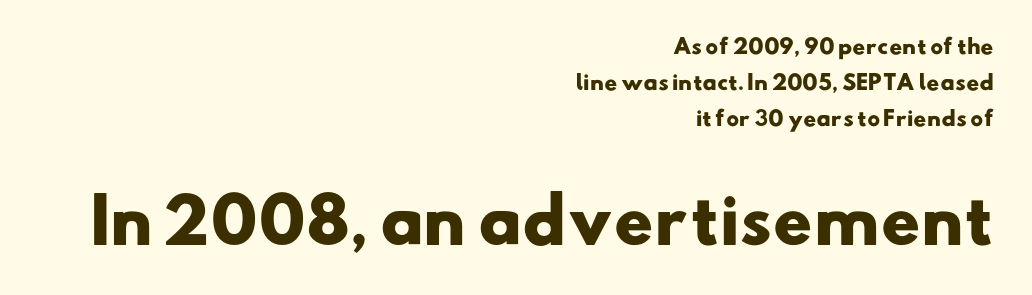
The letters in the lower block stand taller than those in the block above. You'd pick this weight for a headline — it's a proper bold. No word sits above an underline. Do the characters align in a grid? No, the font is proportional. These lines are set flush right with a ragged left edge. This rendering employs a face without finishing strokes, i.e., a sans-serif.
